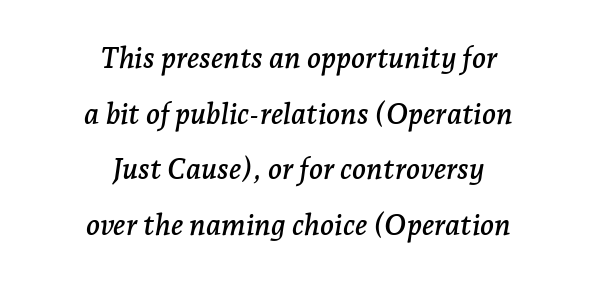
The image shows 29 px serif type, italic (leaning right); set centered, loose line spacing (1.92x), normal letter spacing, not underlined; low stroke contrast and a medium x-height.
